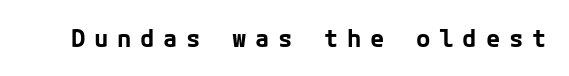
The specimen reads as upright at a glance. Bare-footed words on every line. In terms of letterspacing, this is a distinctly airy, spread setting. The glyphs have the mass of a bold cut.
